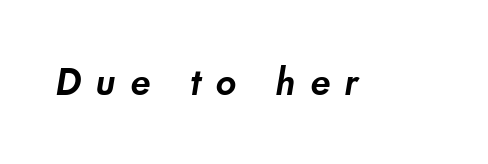
The image shows 37 px sans-serif type; set unusually wide letter spacing (+0.39 em), not underlined; low stroke contrast and a small x-height.
